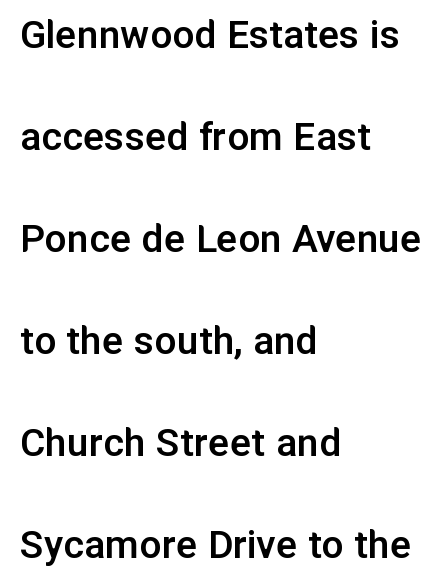
Q: Is the text bold? A: Semi-bold.
Q: Is the text italic (slanted)? A: No, it is upright.
Q: Is the typeface a serif or a sans-serif typeface? A: Sans-serif.
Q: Is the text underlined? A: No.
Q: How is the paragraph aligned? A: Left-aligned.
Q: Is the spacing between letters normal or unusually wide? A: Normal.
Q: Is the spacing between lines tight, normal or loose? A: Loose.
Q: Width (condensed, normal, or wide)? A: Normal.
Q: Stroke contrast? A: Low.
Q: x-height? A: Medium.
Q: Monospaced? A: No.
